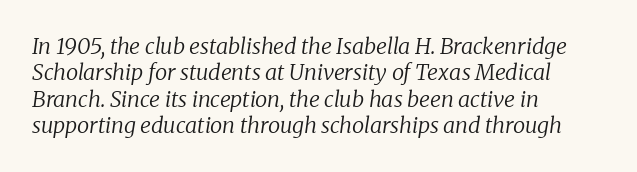
Q: Is the text bold? A: No.
Q: Is the text italic (slanted)? A: Yes, it leans right by about 8 degrees.
Q: Is the text underlined? A: No.
Q: How is the paragraph aligned? A: Left-aligned.
Q: Is the spacing between letters normal or unusually wide? A: Normal.
